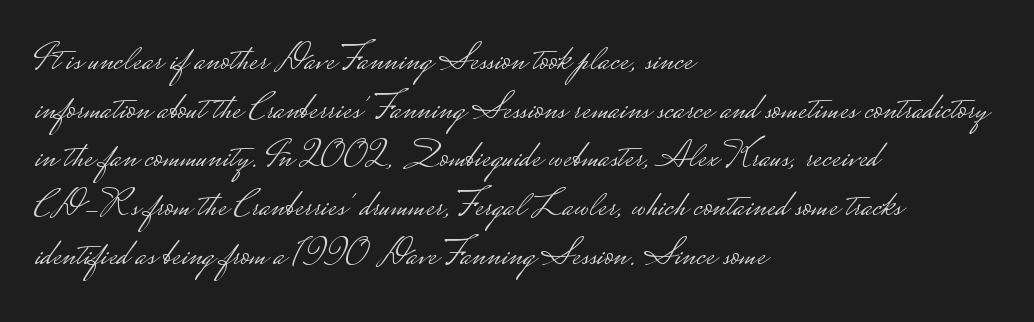
The image shows 38 px light, wide sans-serif type; set left-aligned, normal line spacing (1.28x), normal letter spacing, not underlined; low stroke contrast.
